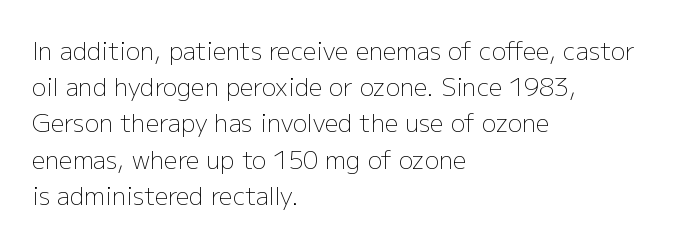
The image shows 24 px text type, upright; set left-aligned, normal line spacing (1.51x), normal letter spacing, not underlined.
